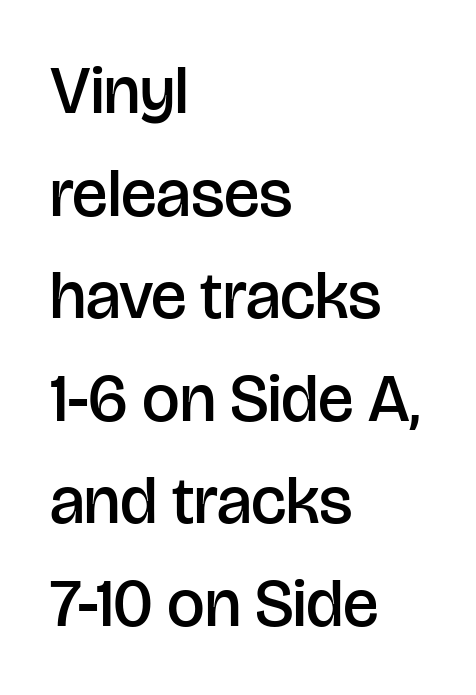
The image shows 67 px semibold sans-serif type, upright; set left-aligned, normal line spacing (1.53x), normal letter spacing, not underlined; low stroke contrast and a large x-height.
